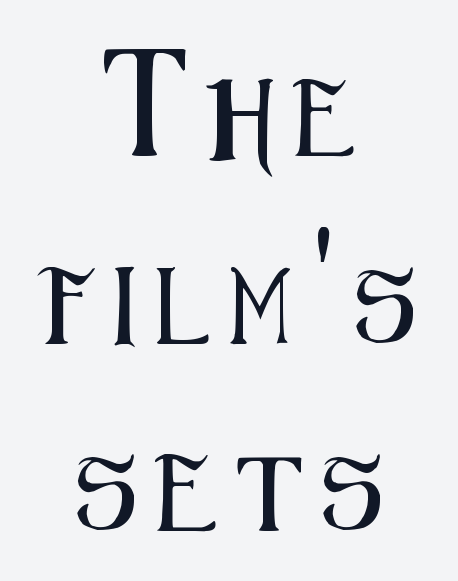
Quick note: underline off. Inter-character spacing is expanded well beyond the font's built-in metrics. Note the varied advance widths — an 'i' is clearly narrower than an 'm'.
